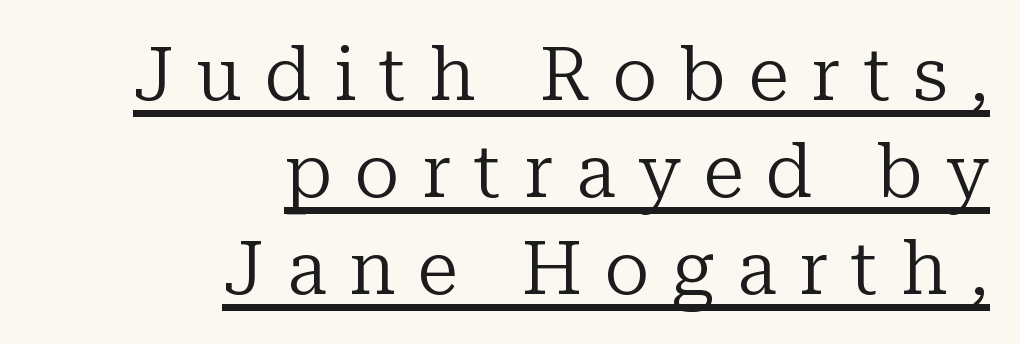
The image shows 74 px regular-weight serif type, upright; set right-aligned, normal line spacing (1.31x), unusually wide letter spacing (+0.31 em), underlined; low stroke contrast and a medium x-height.
